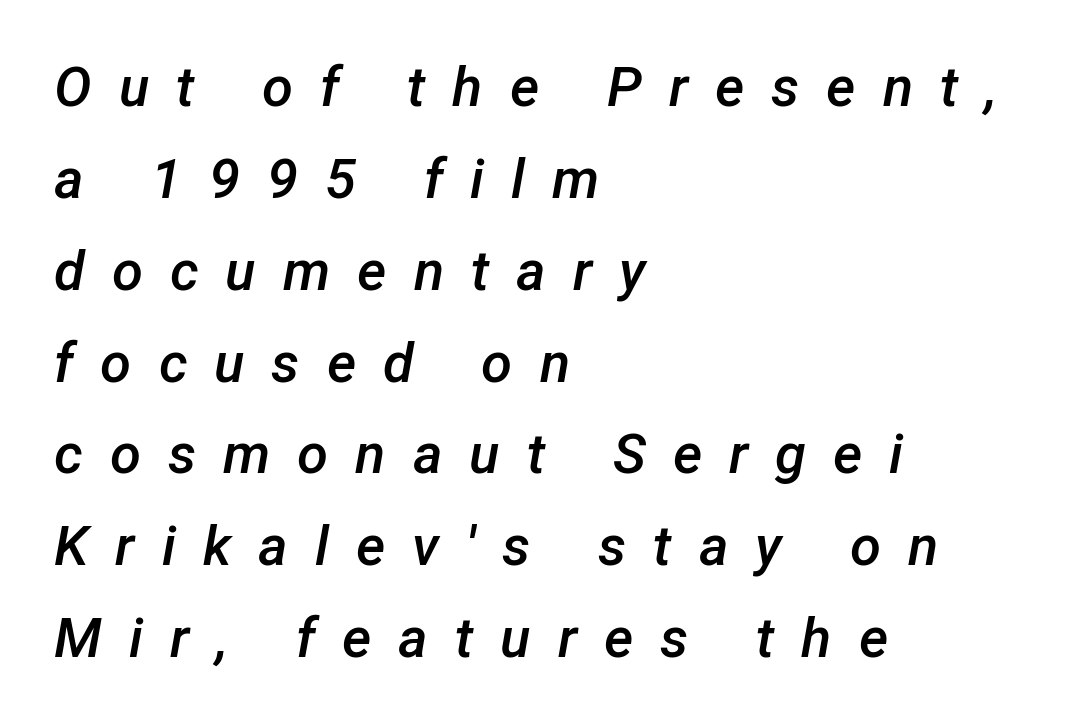
The image shows 56 px semibold type, italic (leaning right); set left-aligned, normal line spacing (1.64x), unusually wide letter spacing (+0.48 em), not underlined; low stroke contrast and a medium x-height.
